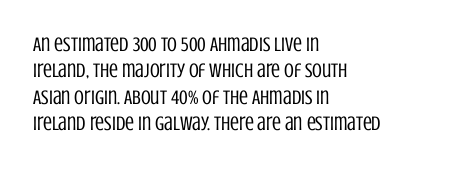
The image shows 20 px text type, upright; set left-aligned, normal line spacing (1.32x), normal letter spacing, not underlined.
